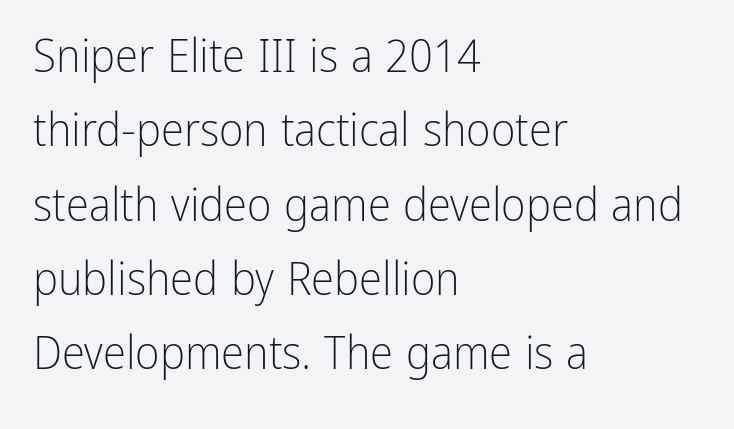
No extra tracking has been applied to these lines. Unmarked baselines from the first word to the last. Line starts are locked; line ends wander. The passage shown is not bold in any degree. Do the letters lean? They stand straight. Horizontal bands of white between lines are of average thickness.
